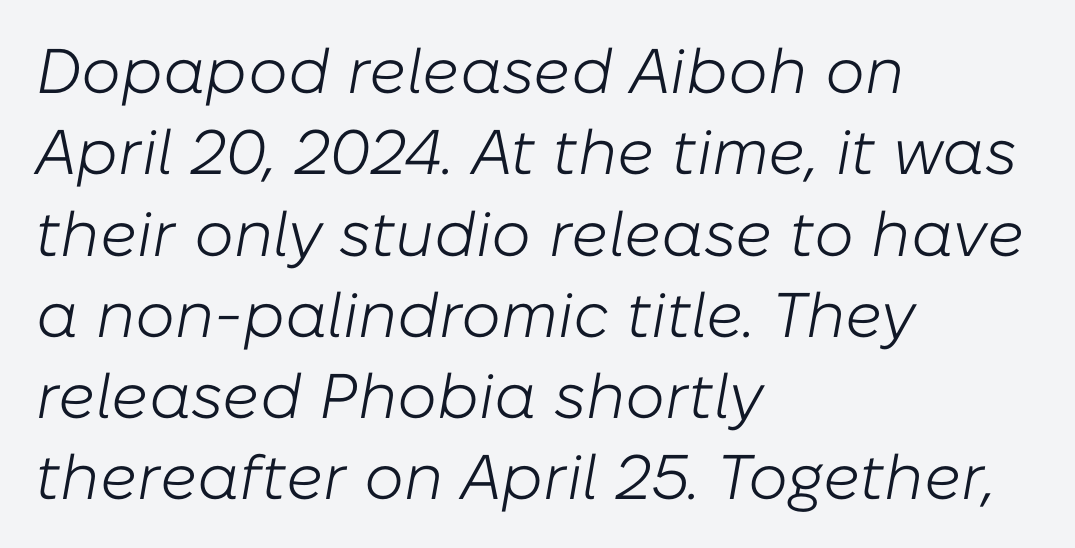
{"italic": "yes", "lean": "right", "slant_degrees": 10, "bold": "no", "weight": "light", "width": "normal", "stroke_contrast": "low", "x_height": "medium", "monospaced": "no", "underline": "no", "align": "left", "line_spacing": "normal", "line_spacing_ratio": 1.29, "letter_spacing": "normal", "letter_spacing_em": 0.0, "glyph_px": 63}
